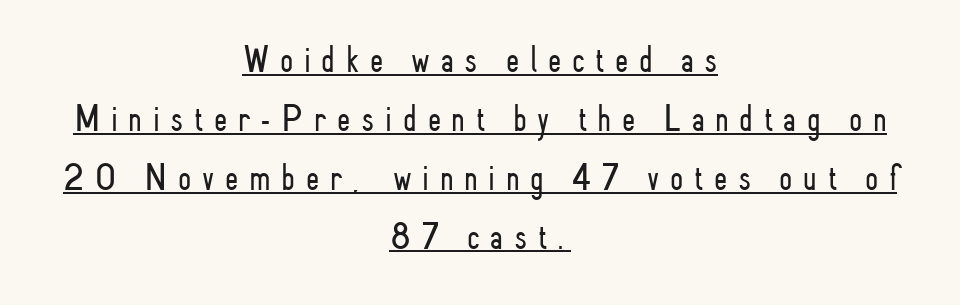
Q: Is the text bold? A: No.
Q: Is the text italic (slanted)? A: No, it is upright.
Q: Is the typeface a serif or a sans-serif typeface? A: Sans-serif.
Q: Is the text underlined? A: Yes.
Q: How is the paragraph aligned? A: Centered.
Q: Is the spacing between letters normal or unusually wide? A: Unusually wide.
Q: Is the spacing between lines tight, normal or loose? A: Normal.
Q: Width (condensed, normal, or wide)? A: Condensed.
Q: Stroke contrast? A: Low.
Q: x-height? A: Small.
Q: Monospaced? A: No.
